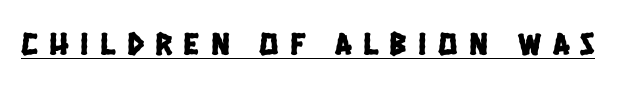
Note the varied advance widths — an 'i' is clearly narrower than an 'm'. A rule runs beneath these lines of type. The gaps between neighbouring characters are conspicuously large. The glyphs in this specimen are sans serif.
